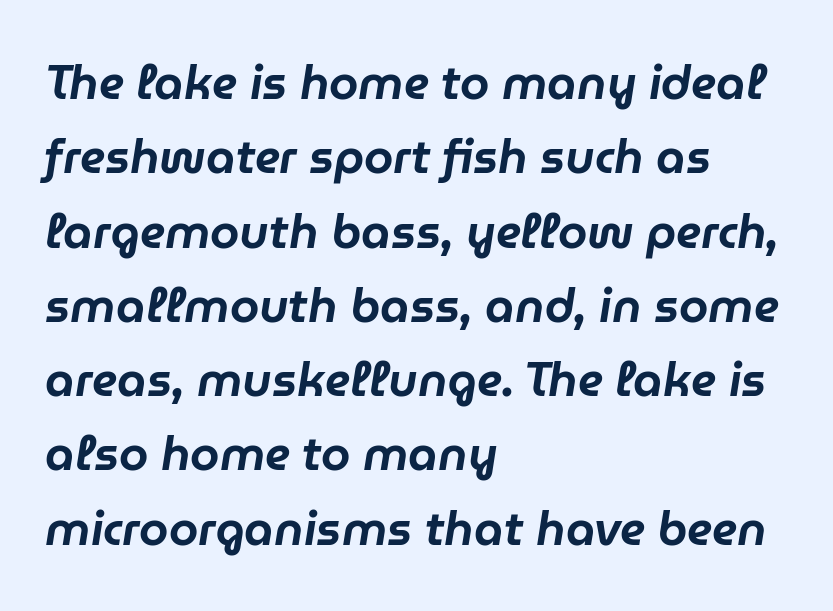
The image shows 47 px text type, italic (leaning right); set left-aligned, normal line spacing (1.58x), normal letter spacing, not underlined; low stroke contrast and a medium x-height.
